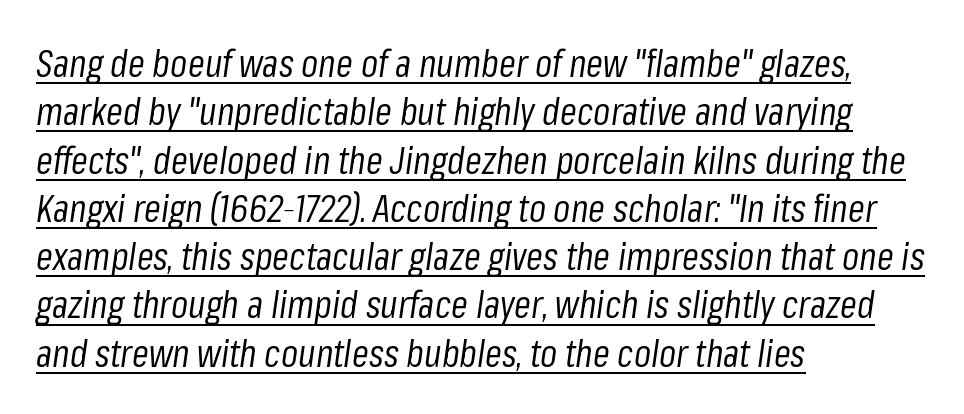
Q: Is the text bold? A: No.
Q: Is the text italic (slanted)? A: Yes, it leans right by about 8 degrees.
Q: Is the text underlined? A: Yes.
Q: How is the paragraph aligned? A: Left-aligned.
Q: Is the spacing between letters normal or unusually wide? A: Normal.
Q: Is the spacing between lines tight, normal or loose? A: Normal.
Q: Width (condensed, normal, or wide)? A: Condensed.
Q: Stroke contrast? A: Low.
Q: x-height? A: Medium.
Q: Monospaced? A: No.
